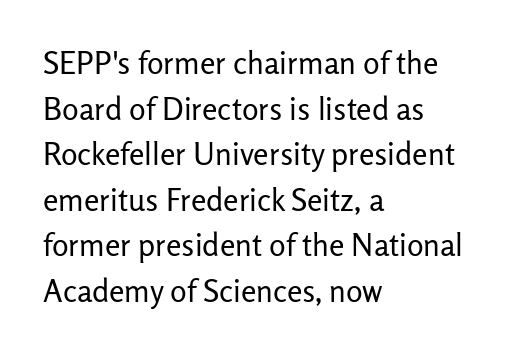
{"serif": "no", "italic": "no", "bold": "no", "weight": "regular", "width": "normal", "stroke_contrast": "low", "x_height": "medium", "monospaced": "no", "underline": "no", "align": "left", "line_spacing": "normal", "line_spacing_ratio": 1.47, "letter_spacing": "normal", "letter_spacing_em": 0.0, "glyph_px": 31}
